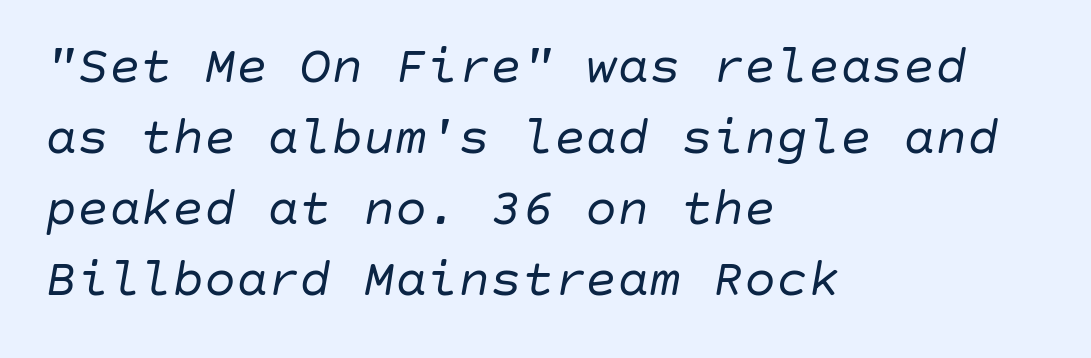
Q: Is the text bold? A: No.
Q: Is the text italic (slanted)? A: Yes, it leans right by about 10 degrees.
Q: Is the text underlined? A: No.
Q: How is the paragraph aligned? A: Left-aligned.
Q: Is the spacing between letters normal or unusually wide? A: Normal.
Q: Is the spacing between lines tight, normal or loose? A: Normal.
Q: Width (condensed, normal, or wide)? A: Normal.
Q: Stroke contrast? A: Low.
Q: x-height? A: Large.
